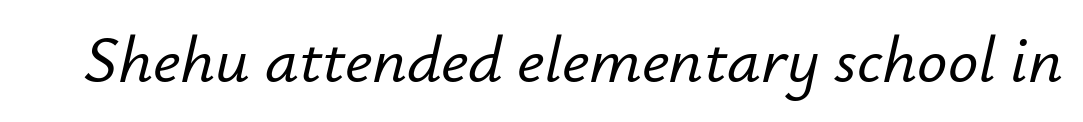
Q: Is the text italic (slanted)? A: Yes, it leans right by about 12 degrees.
Q: Is the text underlined? A: No.
Q: Is the spacing between letters normal or unusually wide? A: Normal.
Q: Width (condensed, normal, or wide)? A: Normal.
Q: Stroke contrast? A: Low.
Q: x-height? A: Small.
Q: Monospaced? A: No.
